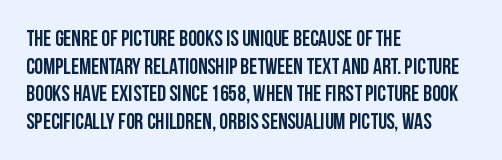
{"italic": "no", "bold": "yes", "underline": "no", "align": "left", "line_spacing": "normal", "line_spacing_ratio": 1.26, "letter_spacing": "normal", "letter_spacing_em": 0.0, "glyph_px": 22}
